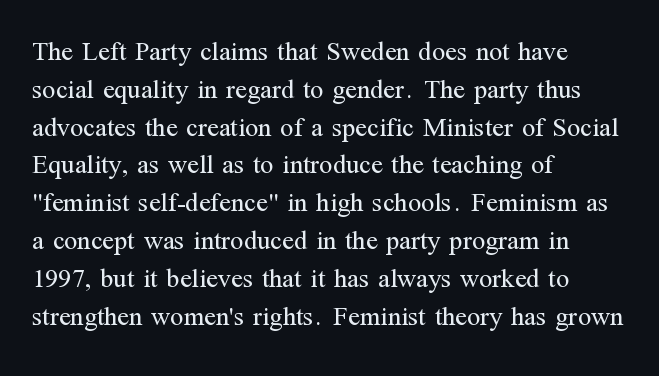
The image shows 27 px text type, upright; set left-aligned, normal line spacing (1.4x), normal letter spacing, not underlined.
